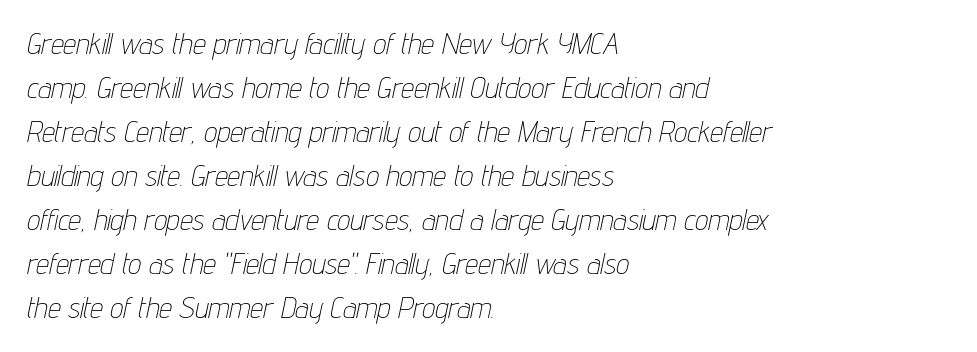
{"italic": "yes", "lean": "right", "slant_degrees": 12, "bold": "no", "weight": "thin", "width": "condensed", "stroke_contrast": "low", "x_height": "medium", "monospaced": "no", "underline": "no", "align": "left", "line_spacing": "normal", "line_spacing_ratio": 1.52, "letter_spacing": "normal", "letter_spacing_em": 0.0, "glyph_px": 29}
